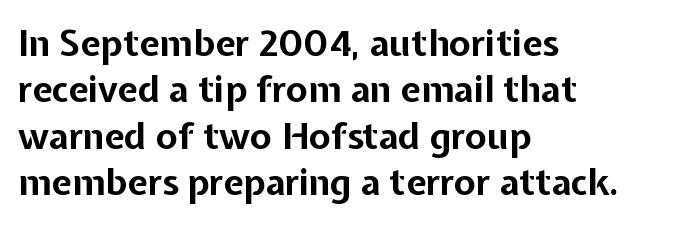
Observe the ordinary spacing: letters are neighbours, not strangers. Is there much room between lines? A standard amount, neither cramped nor airy. Do the letters lean? They stand straight. Only glyphs here, with clear space below each row. The lines in this sample share a left origin and differ only in where they stop. Letterform terminals end flat and unadorned throughout the passage.
